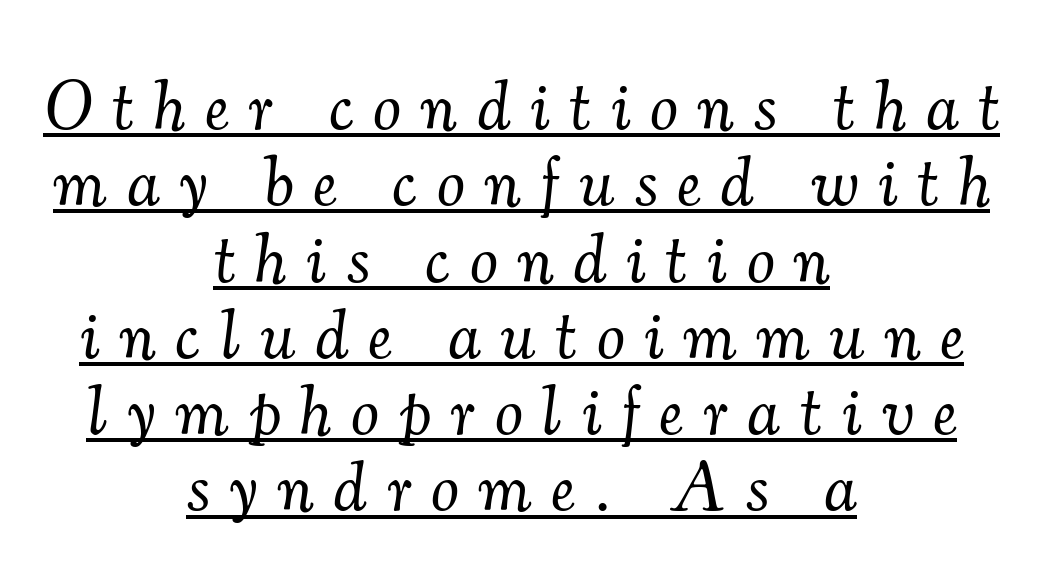
A rule runs beneath these lines of type. Each letter keeps its own natural width here, so spacing adapts to shape. The letters are spread apart with noticeably loose tracking. These glyphs show unthickened strokes, regular width or finer. In terms of posture, this sample is oblique. Neither beginnings nor endings align; midpoints do.
